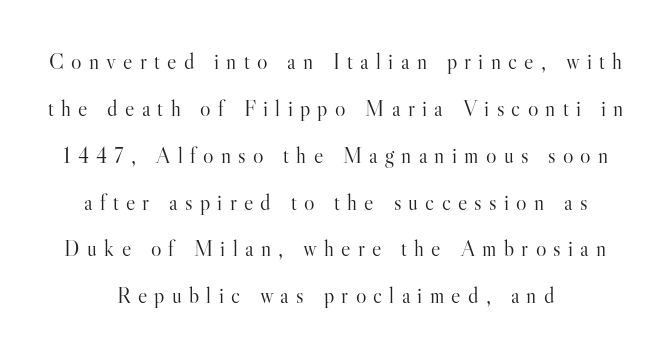
The image shows 22 px text type, upright; set centered, loose line spacing (2.13x), unusually wide letter spacing (+0.33 em), not underlined.
